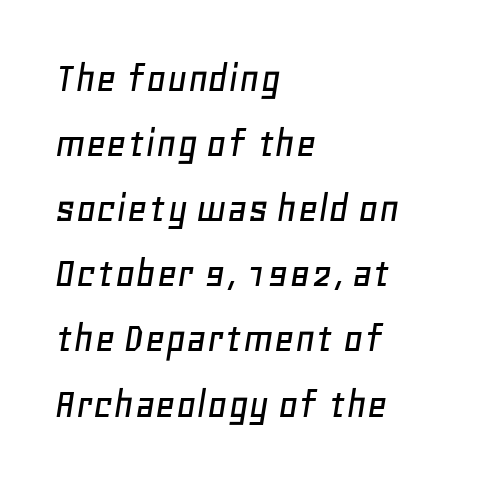
{"italic": "yes", "lean": "right", "slant_degrees": 11, "width": "normal", "stroke_contrast": "low", "x_height": "large", "monospaced": "no", "underline": "no", "align": "left", "line_spacing": "normal", "line_spacing_ratio": 1.48, "letter_spacing": "normal", "letter_spacing_em": 0.0, "glyph_px": 44}
